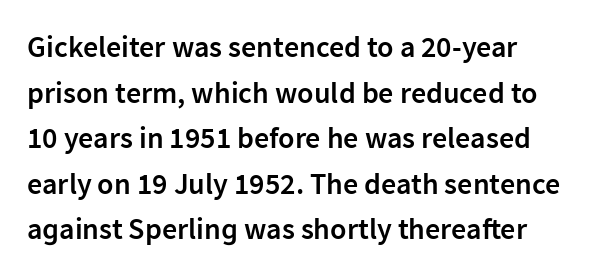
Proportional: the letters do not fall into vertical columns. Standard letterfit; no display-style spreading of the glyphs. The typesetting leans somewhat heavy: a semibold. The letters stand upright; this is a roman face. Letters rest on an invisible, unmarked baseline.
